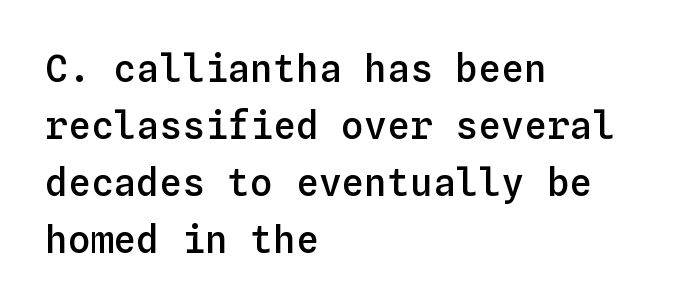
The tracking reads as untouched default to a designer's eye. The foot of each line stays bare and open. It's the straight-up-and-down kind of type. Students, this is semibold: more ink than regular, less than bold. Vertical spacing — default.
